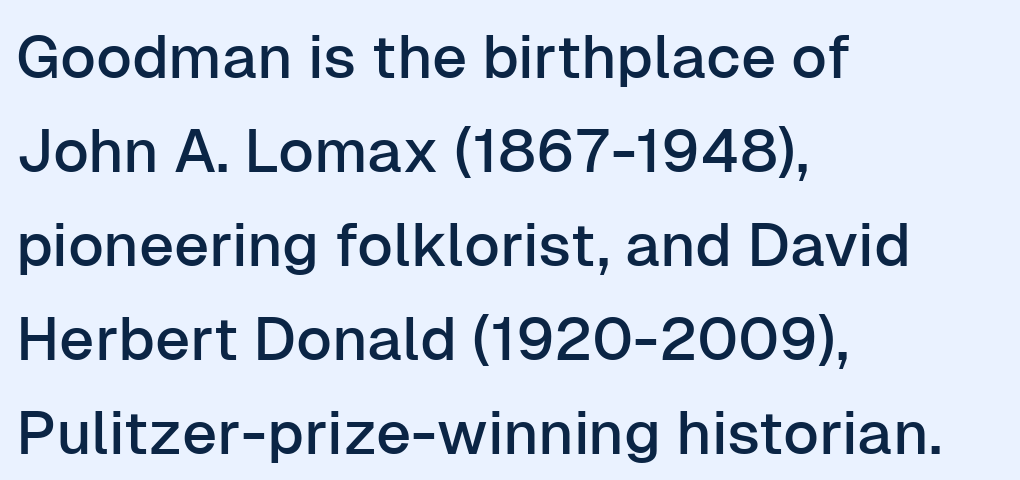
Q: Is the text italic (slanted)? A: No, it is upright.
Q: Is the typeface a serif or a sans-serif typeface? A: Sans-serif.
Q: Is the text underlined? A: No.
Q: How is the paragraph aligned? A: Left-aligned.
Q: Is the spacing between letters normal or unusually wide? A: Normal.
Q: Is the spacing between lines tight, normal or loose? A: Normal.
Q: Width (condensed, normal, or wide)? A: Normal.
Q: Stroke contrast? A: Low.
Q: x-height? A: Medium.
Q: Monospaced? A: No.
